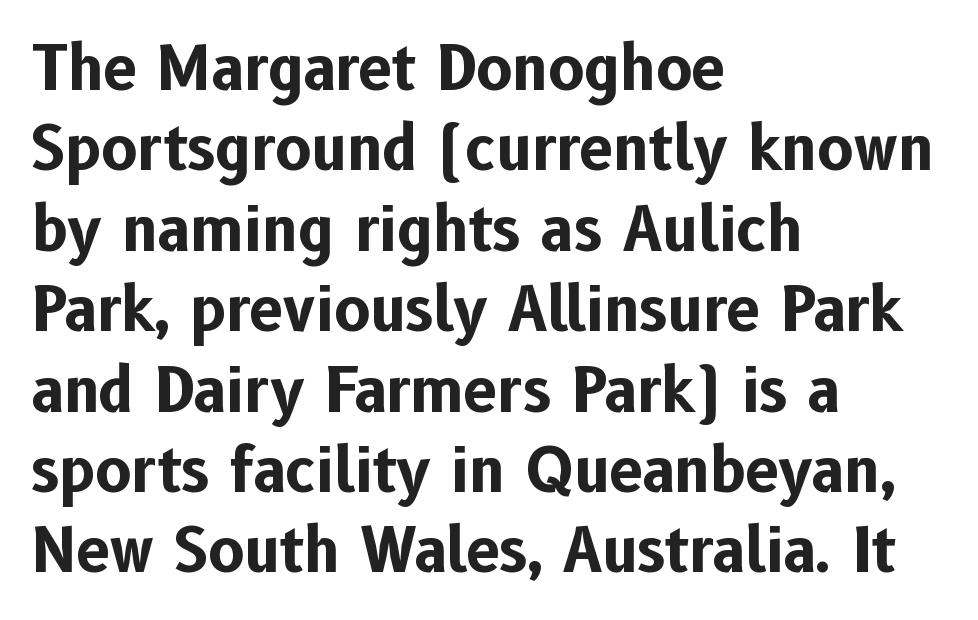
A typesetter would call this leading conventional body-copy spacing. Its strokes are broad and dark, the hallmark of bold type. No extra tracking has been applied to these lines. No feet cap the strokes, marking this as sans-serif type. Here the designer chose a conventional face with non-uniform glyph widths. Upright lettering throughout.
